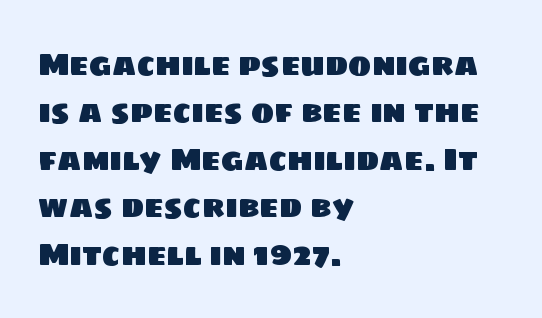
{"serif": "no", "width": "normal", "stroke_contrast": "low", "x_height": "large", "monospaced": "no", "underline": "no", "align": "left", "line_spacing": "normal", "line_spacing_ratio": 1.53, "letter_spacing": "normal", "letter_spacing_em": 0.0, "glyph_px": 31}
